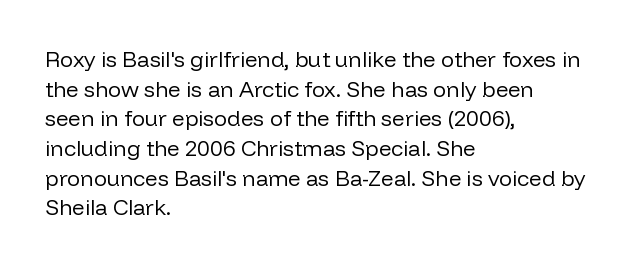
The image shows 22 px text type, upright; set left-aligned, normal line spacing (1.35x), normal letter spacing, not underlined.
